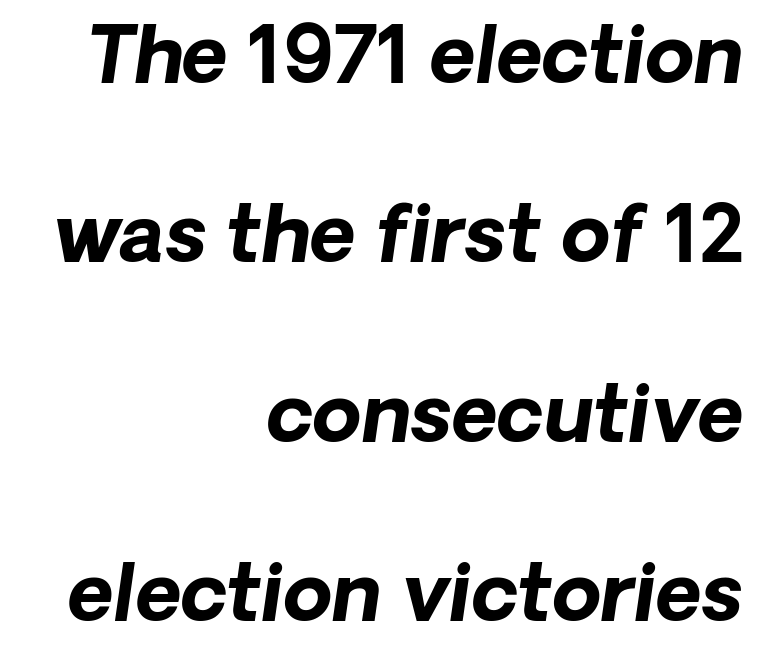
The paragraph has a hard right edge and a soft left edge. Decoration check: the copy has no underline. Is the type slanted? Yes — the strokes lean at a clear angle. Standard letterfit; no display-style spreading of the glyphs. You could not count columns in this text — the font is proportionally spaced. Compared with an ordinary text face, these strokes are far heavier — a full bold.
